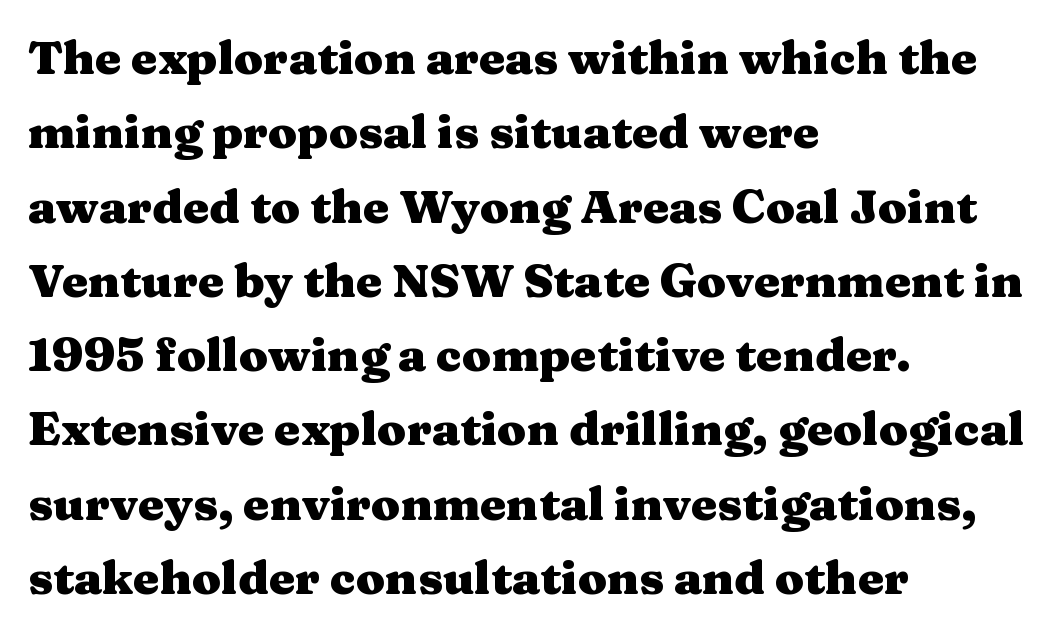
Q: Is the text bold? A: Yes.
Q: Is the text italic (slanted)? A: No, it is upright.
Q: Is the typeface a serif or a sans-serif typeface? A: Serif.
Q: Is the text underlined? A: No.
Q: How is the paragraph aligned? A: Left-aligned.
Q: Is the spacing between letters normal or unusually wide? A: Normal.
Q: Is the spacing between lines tight, normal or loose? A: Normal.
Q: Width (condensed, normal, or wide)? A: Wide.
Q: Stroke contrast? A: Medium.
Q: x-height? A: Medium.
Q: Monospaced? A: No.
